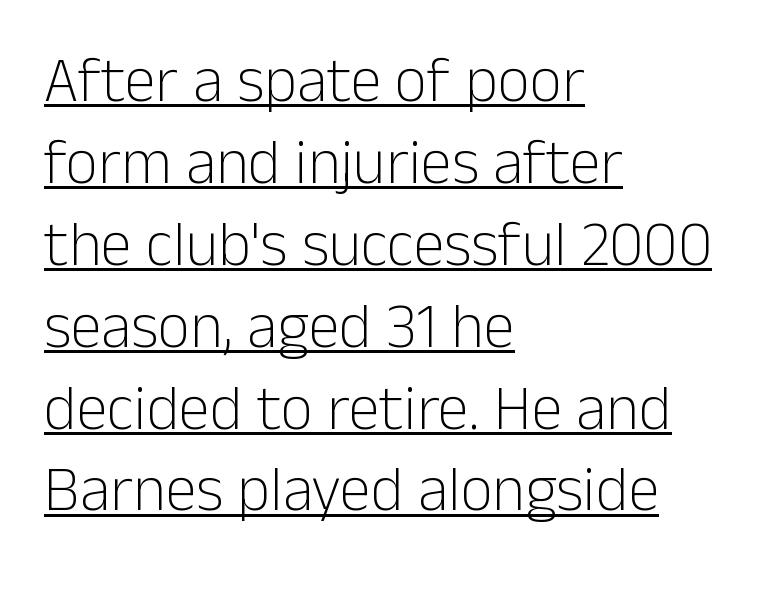
The image shows 63 px light sans-serif type, upright; set left-aligned, normal line spacing (1.3x), normal letter spacing, underlined; low stroke contrast and a medium x-height.
